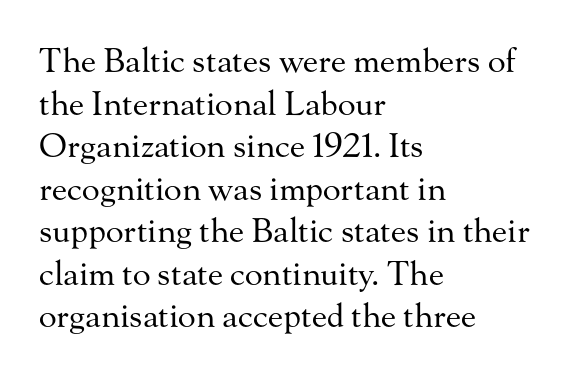
The weight would be labelled regular, book, light, or lighter still. Each letter keeps its own natural width here, so spacing adapts to shape. These lines keep a tight, regular rhythm from letter to letter. Each row of text sits above clean, open space. Yep, those are serifs on the letters.
